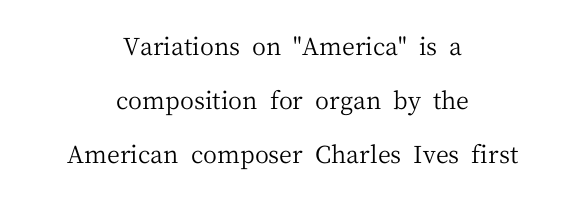
Q: Is the text bold? A: No.
Q: Is the text italic (slanted)? A: No, it is upright.
Q: Is the text underlined? A: No.
Q: How is the paragraph aligned? A: Centered.
Q: Is the spacing between letters normal or unusually wide? A: Normal.
Q: Is the spacing between lines tight, normal or loose? A: Loose.
